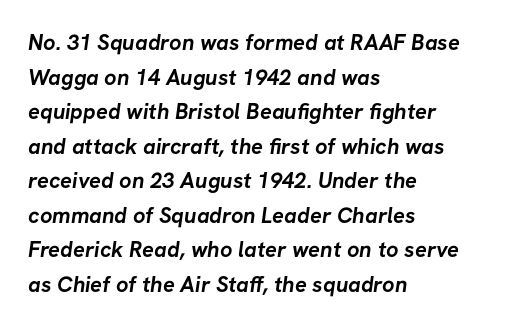
Notice how the passage keeps a crisp vertical edge on the left only. A normal amount of white space separates one row of letters from the next. These lines keep a tight, regular rhythm from letter to letter. The strip under each line holds only bare page.
